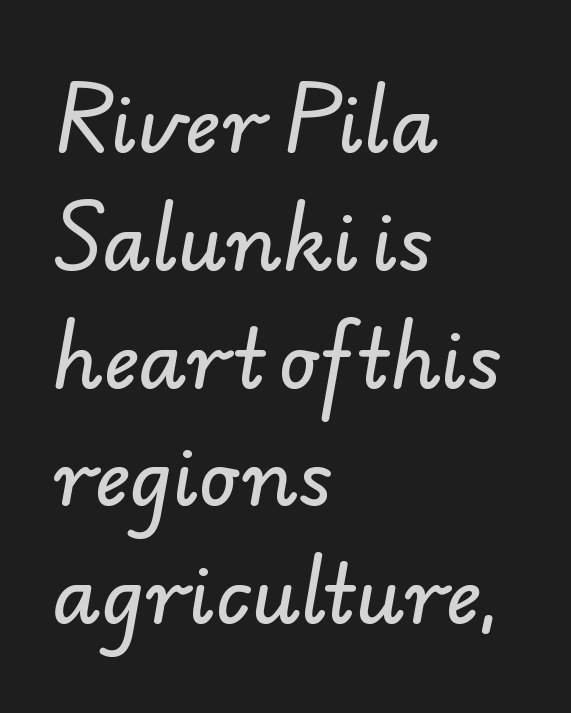
The typesetter chose a ragged-right arrangement here. Letter spacing: default. Plain, unruled lines of type. Compared with typical paragraphs, the rows here are spaced about the same. A typesetter would label this face a sans.
